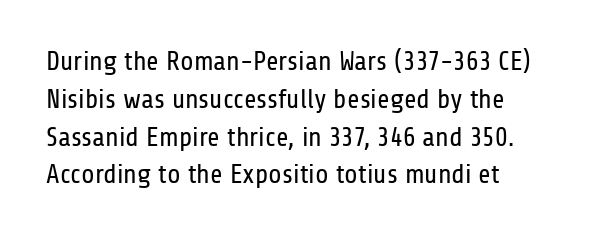
{"italic": "no", "bold": "no", "underline": "no", "line_spacing": "normal", "line_spacing_ratio": 1.4, "letter_spacing": "normal", "letter_spacing_em": 0.0, "glyph_px": 27}
